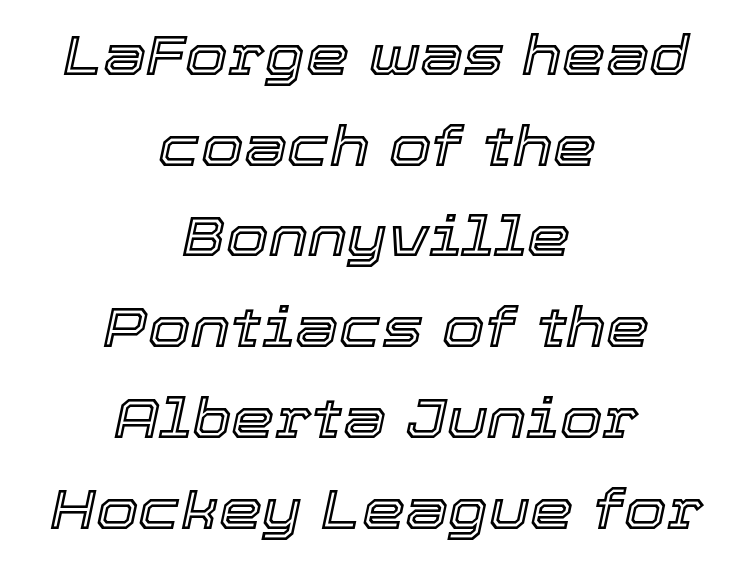
Baseline-to-baseline distance is the conventional proportion of letter height. Here the glyphs are tracked normally, forming tight word shapes. Descenders are the only things crossing below the line. The passage shown leans; its letterforms are oblique. The rendering positions every line midway between the sides. Note the varied advance widths — an 'i' is clearly narrower than an 'm'.
